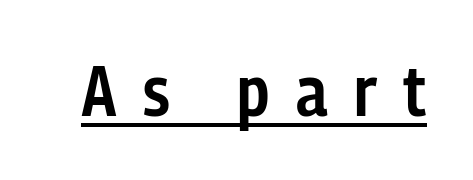
Think of a printed novel: that variable character pitch is what you see here. These characters rest on top of a visible drawn line. The font's upright variant was chosen for this text. The rendering uses a semibold face; strokes are thickened but not to full bold. To sum up the face: it is a sans, with no serifs.
